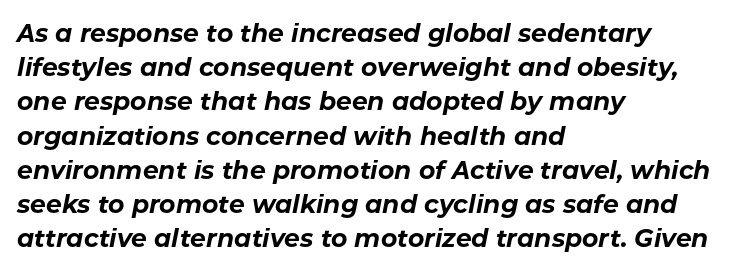
Check the space under the baseline: it is left empty. Strong, thick strokes mark this as bold type. The typesetter chose a ragged-right arrangement here. Characters follow at the spacing the type designer built in.
